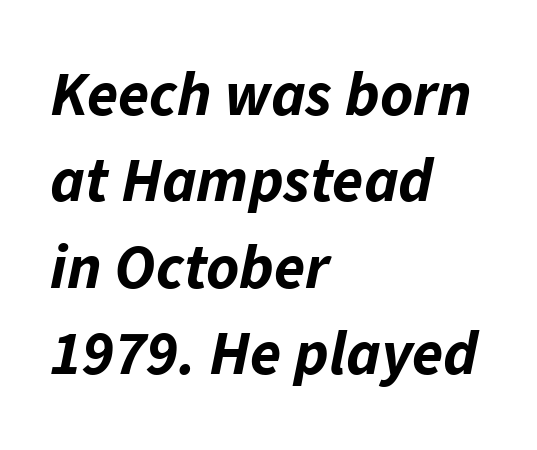
Q: Is the text bold? A: Yes.
Q: Is the text italic (slanted)? A: Yes, it leans right by about 11 degrees.
Q: Is the text underlined? A: No.
Q: How is the paragraph aligned? A: Left-aligned.
Q: Is the spacing between letters normal or unusually wide? A: Normal.
Q: Is the spacing between lines tight, normal or loose? A: Normal.
Q: Width (condensed, normal, or wide)? A: Normal.
Q: Stroke contrast? A: Low.
Q: x-height? A: Medium.
Q: Monospaced? A: No.
